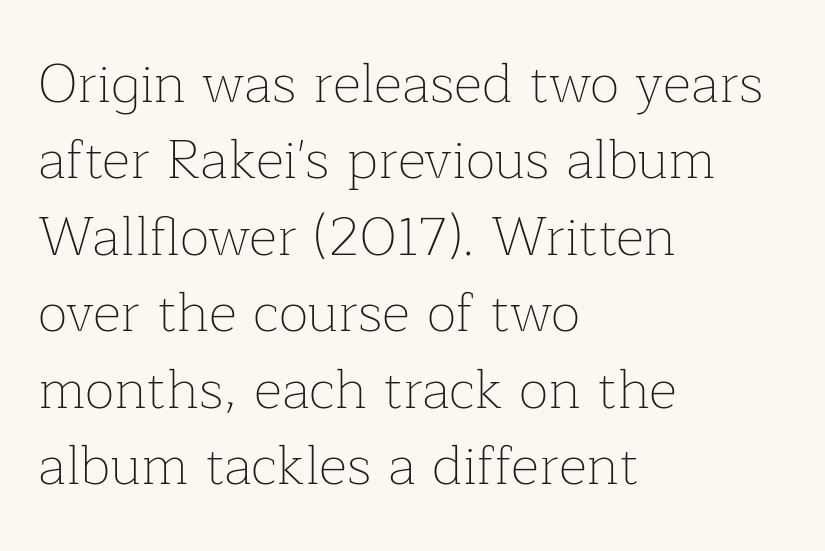
{"serif": "yes", "italic": "no", "bold": "no", "weight": "thin", "width": "normal", "stroke_contrast": "low", "x_height": "medium", "monospaced": "no", "underline": "no", "align": "left", "line_spacing": "normal", "line_spacing_ratio": 1.39, "letter_spacing": "normal", "letter_spacing_em": 0.0, "glyph_px": 55}
